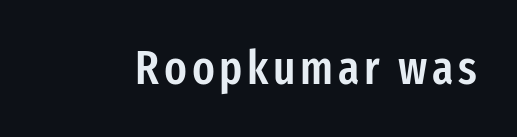
The image shows 47 px semibold, condensed sans-serif type, upright; set not underlined; low stroke contrast and a medium x-height.
